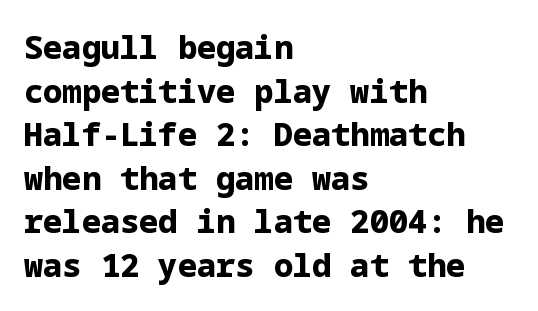
{"serif": "no", "italic": "no", "bold": "yes", "weight": "bold", "width": "normal", "stroke_contrast": "low", "x_height": "medium", "underline": "no", "align": "left", "line_spacing": "normal", "line_spacing_ratio": 1.36, "letter_spacing": "normal", "letter_spacing_em": 0.0, "glyph_px": 32}
